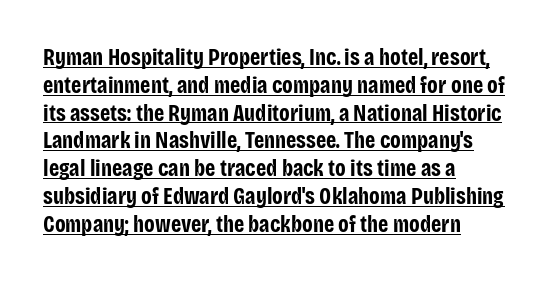
The image shows 23 px bold type, upright; set left-aligned, line spacing 1.21x, normal letter spacing, underlined.
